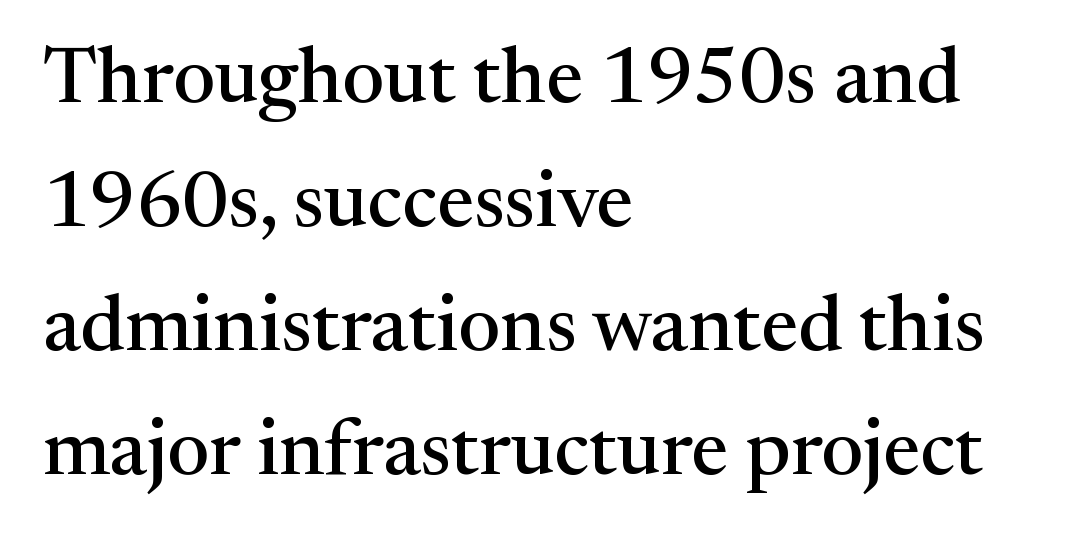
The image shows 79 px serif type, upright; set left-aligned, normal line spacing (1.57x), normal letter spacing, not underlined; medium stroke contrast and a medium x-height.
